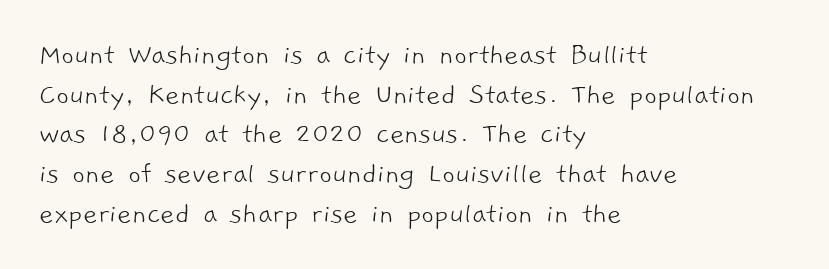
The image shows 31 px light sans-serif type; set left-aligned, normal line spacing (1.28x), normal letter spacing, not underlined; low stroke contrast and a medium x-height.
